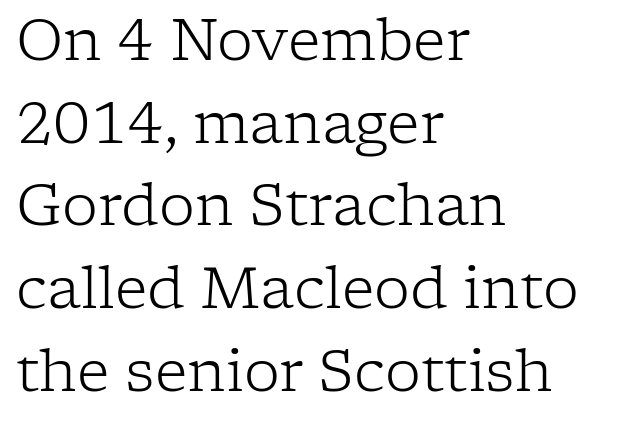
Q: Is the text bold? A: No.
Q: Is the text italic (slanted)? A: No, it is upright.
Q: Is the typeface a serif or a sans-serif typeface? A: Serif.
Q: Is the text underlined? A: No.
Q: How is the paragraph aligned? A: Left-aligned.
Q: Is the spacing between letters normal or unusually wide? A: Normal.
Q: Is the spacing between lines tight, normal or loose? A: Normal.
Q: Width (condensed, normal, or wide)? A: Normal.
Q: Stroke contrast? A: Low.
Q: x-height? A: Medium.
Q: Monospaced? A: No.
